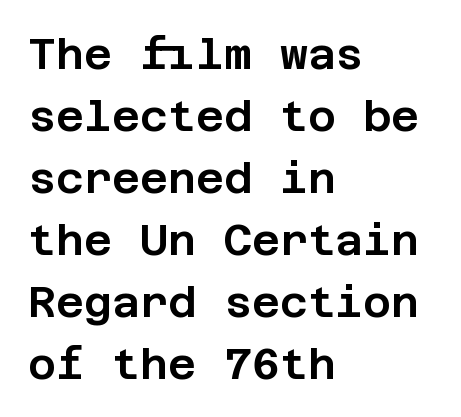
The image shows 43 px sans-serif type, upright; set left-aligned, normal line spacing (1.44x), normal letter spacing, not underlined; low stroke contrast and a large x-height.
